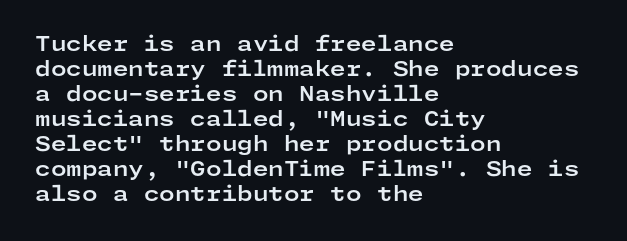
Q: Is the text bold? A: Yes.
Q: Is the text italic (slanted)? A: No, it is upright.
Q: Is the text underlined? A: No.
Q: How is the paragraph aligned? A: Left-aligned.
Q: Is the spacing between letters normal or unusually wide? A: Normal.
Q: Is the spacing between lines tight, normal or loose? A: Normal.
